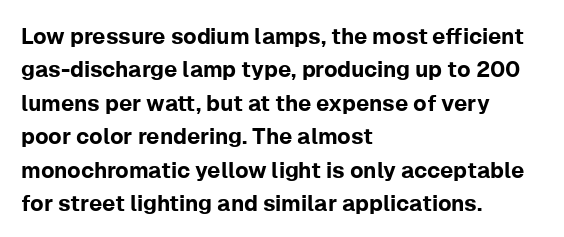
{"italic": "no", "underline": "no", "align": "left", "line_spacing": "normal", "line_spacing_ratio": 1.52, "letter_spacing": "normal", "letter_spacing_em": 0.0, "glyph_px": 22}
